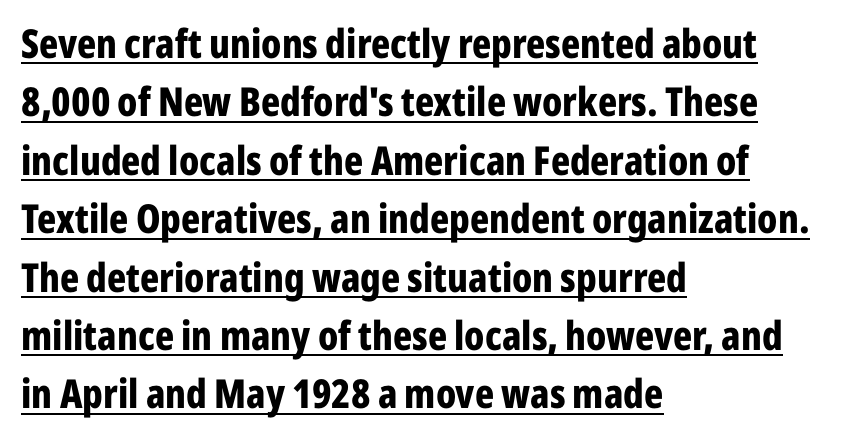
The image shows 40 px bold, condensed sans-serif type, upright; set left-aligned, normal line spacing (1.46x), normal letter spacing, underlined; low stroke contrast and a medium x-height.
